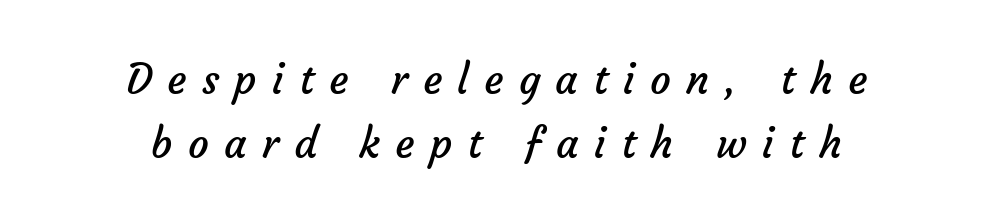
The image shows 41 px regular-weight sans-serif type; set centered, normal line spacing (1.55x), unusually wide letter spacing (+0.37 em), not underlined; low stroke contrast and a medium x-height.
